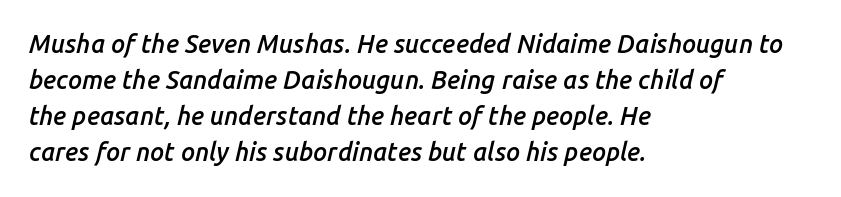
Q: Is the text bold? A: Semi-bold.
Q: Is the text italic (slanted)? A: Yes, it leans right by about 14 degrees.
Q: Is the text underlined? A: No.
Q: How is the paragraph aligned? A: Left-aligned.
Q: Is the spacing between letters normal or unusually wide? A: Normal.
Q: Is the spacing between lines tight, normal or loose? A: Normal.
